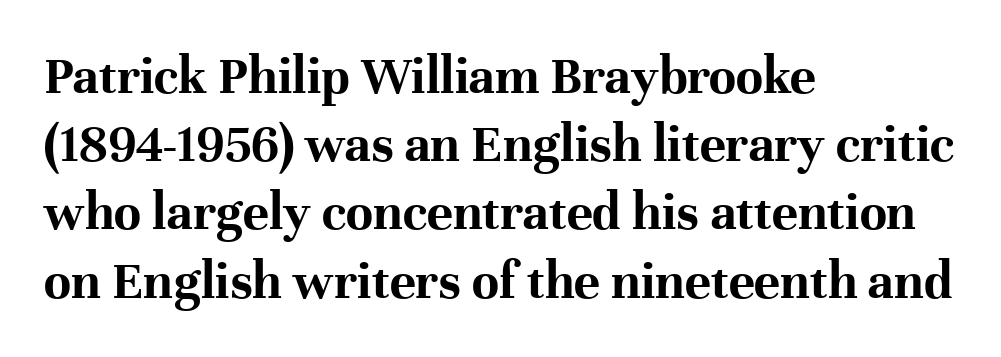
Is this a sans? No — the strokes have serifs. Caption: bold face, heavy strokes. A typesetter would call this proportional, since set widths differ per character. The passage shown is not underscored anywhere.
